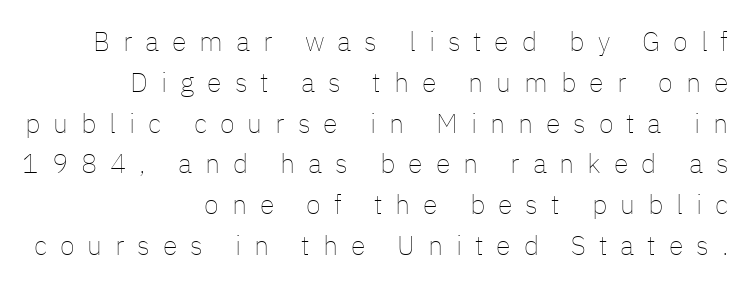
The image shows 27 px text type, upright; set right-aligned, normal line spacing (1.51x), unusually wide letter spacing (+0.48 em), not underlined.
